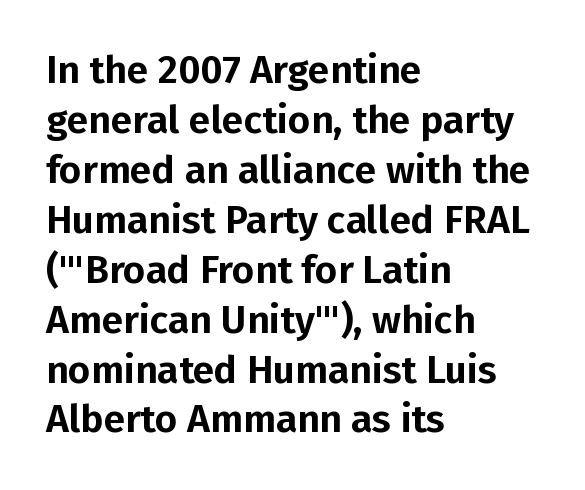
I'd call this a sans setting — the letters go barefoot. Students, note that the glyphs here touch the page at normal intervals. The block of text has a typical density, with ordinary space between rows. Do the letters lean? They stand straight. A student would call this left alignment; a typographer would say flush left, rag right.
